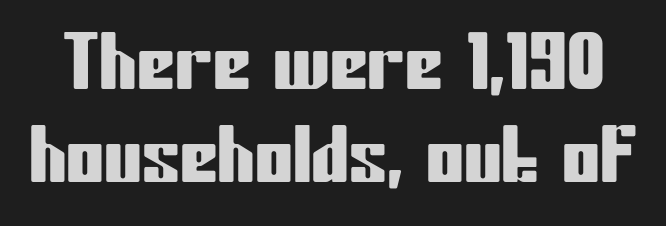
Here the glyphs are tracked normally, forming tight word shapes. This sample has the flowing, uneven cadence of proportional lettering. Any mark beneath the type? The region is blank. Type style note: lacks serifs.
